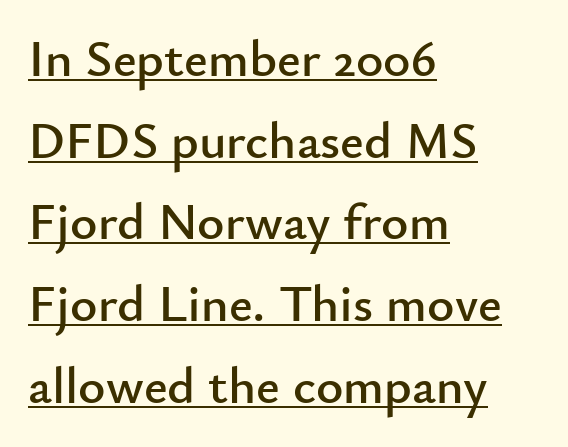
How are the letters spaced? Ordinarily, with no added tracking. The leading is moderate, giving the passage an even texture. Check the space under the baseline: a stroke is drawn there. Italic? Not at all — the glyphs are vertical. The face used here is proportionally spaced, like ordinary book or web type. Short and long lines alike share a common starting point at left.
